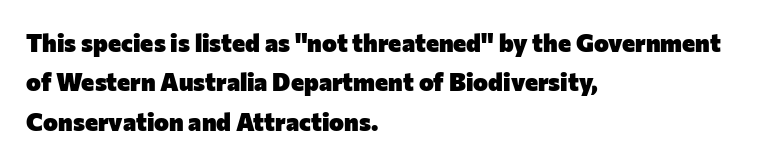
Evenly set lines give the paragraph a standard silhouette. Glance below the letters and you will spot only blank space. Typeset ragged right — the left edge is the straight one. This sample uses plain, unmodified letter spacing. Style check: upright. I'd describe the lettering as bold — thick and assertive.
